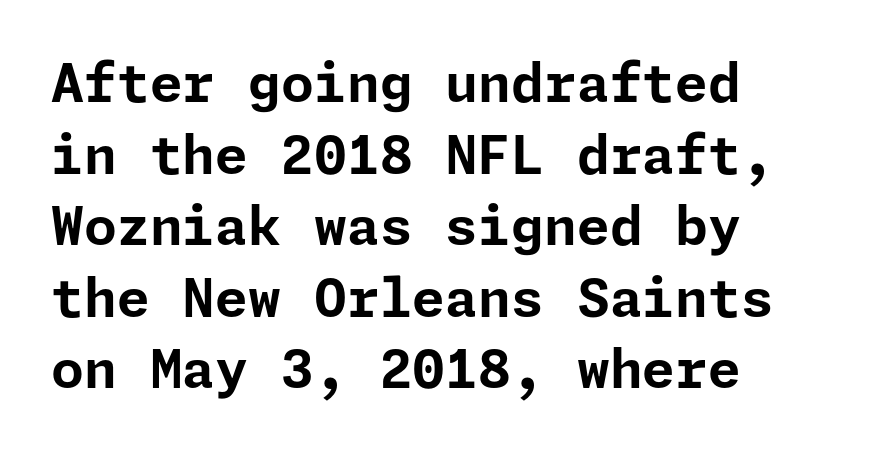
Letterform terminals end flat and unadorned throughout the passage. When letters stand straight like this, we call the style roman or upright. Emphasis by weight is at full strength: bold. This rendering leaves character spacing at its baseline value. Does the copy run flush right? No — it runs flush left. One glance says typical: line gaps are just what's usual.
